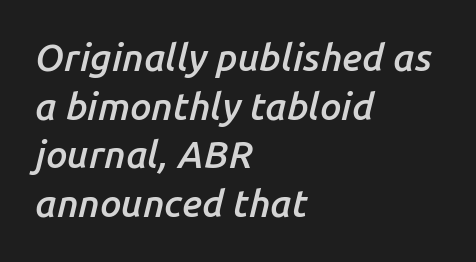
The image shows 38 px semibold type, italic (leaning right); set left-aligned, normal line spacing (1.28x), normal letter spacing, not underlined; low stroke contrast and a medium x-height.
